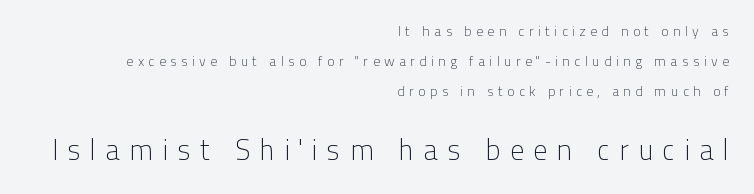
Q: Is the text bold? A: No.
Q: Is the text italic (slanted)? A: No, it is upright.
Q: Is the typeface a serif or a sans-serif typeface? A: Sans-serif.
Q: Is the text underlined? A: No.
Q: How is the paragraph aligned? A: Right-aligned.
Q: Is the spacing between letters normal or unusually wide? A: Unusually wide.
Q: Is the spacing between lines tight, normal or loose? A: Loose.
Q: Which block of text is set in a larger size, the first (top) or the second (bottom)? A: The second (bottom) one.
Q: Width (condensed, normal, or wide)? A: Normal.
Q: Stroke contrast? A: Low.
Q: x-height? A: Medium.
Q: Monospaced? A: No.
